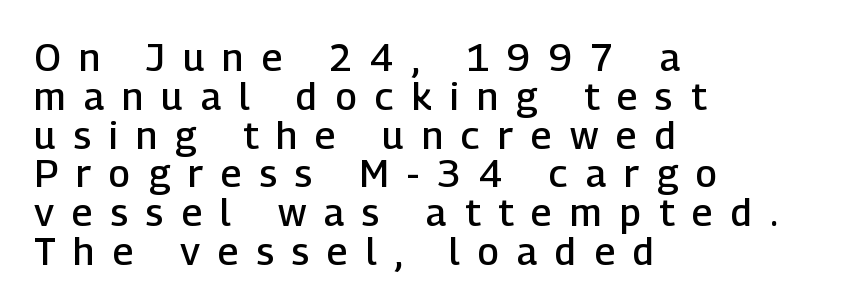
{"serif": "no", "italic": "no", "bold": "semi", "weight": "semibold", "width": "normal", "stroke_contrast": "low", "x_height": "medium", "monospaced": "no", "underline": "no", "align": "left", "line_spacing": "tight", "line_spacing_ratio": 1.02, "letter_spacing": "wide", "letter_spacing_em": 0.48, "glyph_px": 38}
